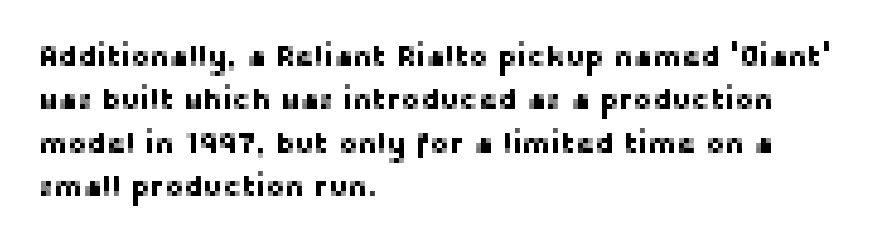
The image shows 29 px sans-serif type, upright; set left-aligned, normal line spacing (1.5x), normal letter spacing, not underlined; low stroke contrast and a medium x-height.
